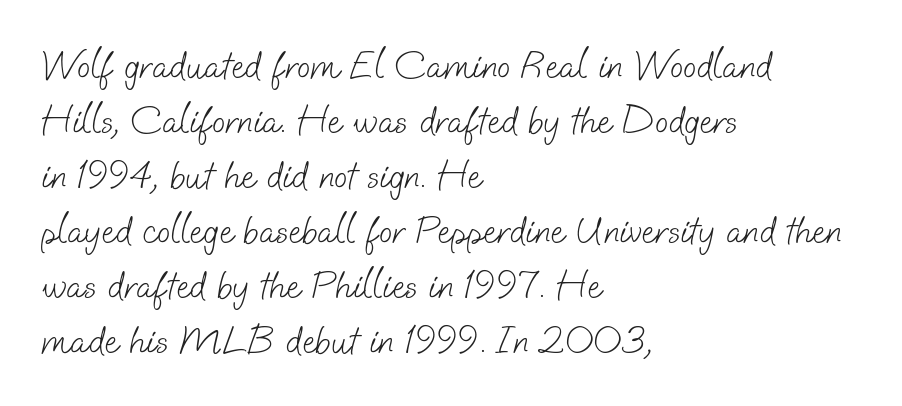
{"serif": "no", "bold": "no", "weight": "light", "width": "normal", "stroke_contrast": "low", "x_height": "small", "monospaced": "no", "underline": "no", "align": "left", "line_spacing": "normal", "line_spacing_ratio": 1.41, "letter_spacing": "normal", "letter_spacing_em": 0.0, "glyph_px": 39}
